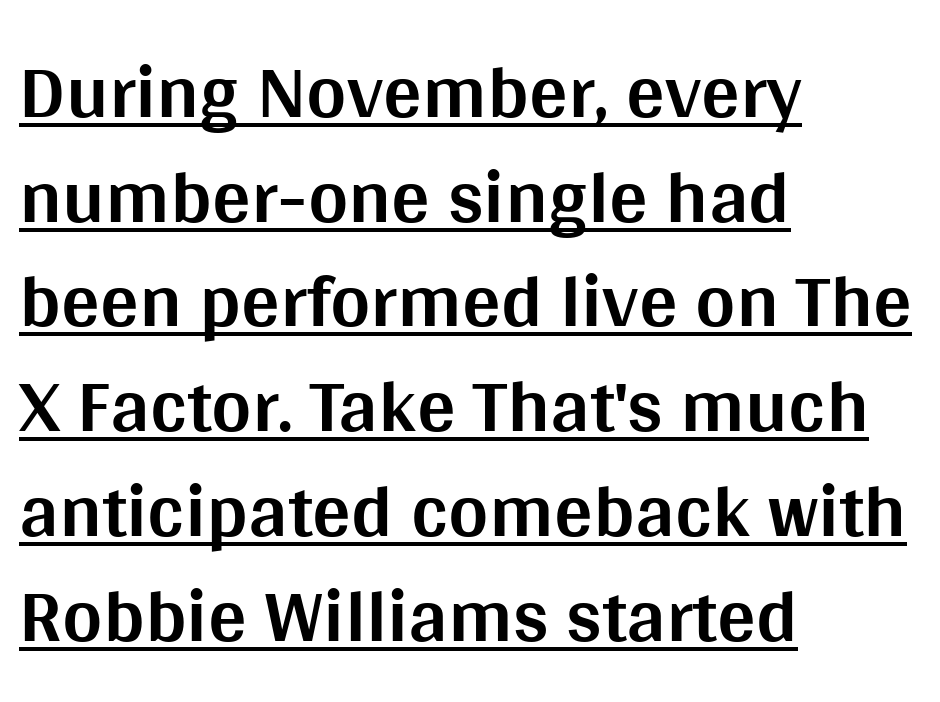
The image shows 77 px bold sans-serif type, upright; set left-aligned, normal line spacing (1.36x), normal letter spacing, underlined; medium stroke contrast and a large x-height.
